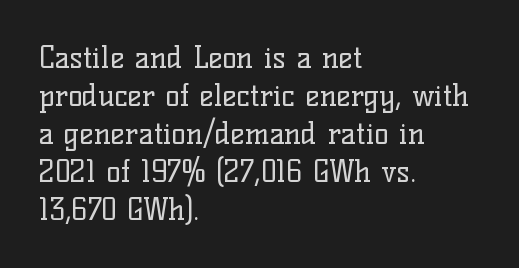
Q: Is the text bold? A: No.
Q: Is the text italic (slanted)? A: No, it is upright.
Q: Is the typeface a serif or a sans-serif typeface? A: Serif.
Q: Is the text underlined? A: No.
Q: How is the paragraph aligned? A: Left-aligned.
Q: Is the spacing between letters normal or unusually wide? A: Normal.
Q: Is the spacing between lines tight, normal or loose? A: Normal.
Q: Width (condensed, normal, or wide)? A: Normal.
Q: Stroke contrast? A: Low.
Q: x-height? A: Medium.
Q: Monospaced? A: No.
